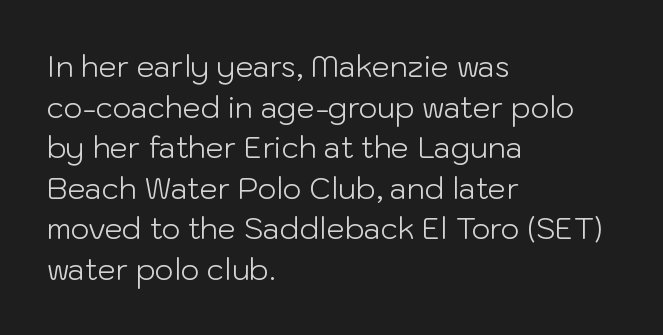
Left-aligned paragraph, ragged on the right. In terms of letterform style, serifs are entirely absent. The font is comparable to plain body text, perhaps lighter. Do the letters lean? They stand straight. Here the designer chose a conventional face with non-uniform glyph widths. A clean baseline with only descenders dipping below it.
